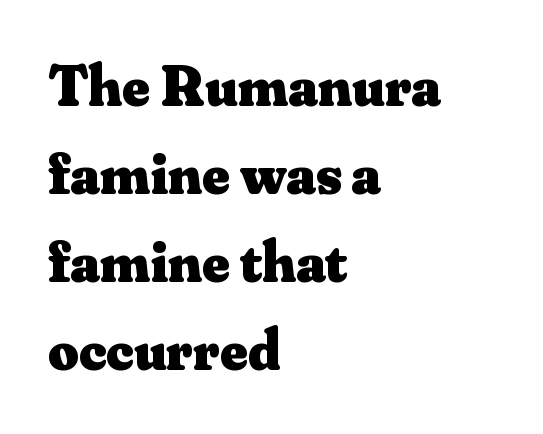
Q: Is the text bold? A: Yes.
Q: Is the text italic (slanted)? A: No, it is upright.
Q: Is the typeface a serif or a sans-serif typeface? A: Serif.
Q: Is the text underlined? A: No.
Q: How is the paragraph aligned? A: Left-aligned.
Q: Is the spacing between letters normal or unusually wide? A: Normal.
Q: Is the spacing between lines tight, normal or loose? A: Normal.
Q: Width (condensed, normal, or wide)? A: Normal.
Q: Stroke contrast? A: Medium.
Q: x-height? A: Small.
Q: Monospaced? A: No.
